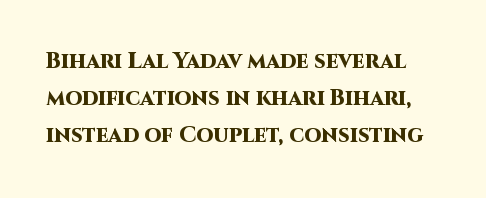
The lines sit at an ordinary, default distance from one another. These lines were composed using upright roman letters. Tracking here is standard; glyphs follow each other at the usual distance. Students, this is bold: see how much ink each stroke carries.
